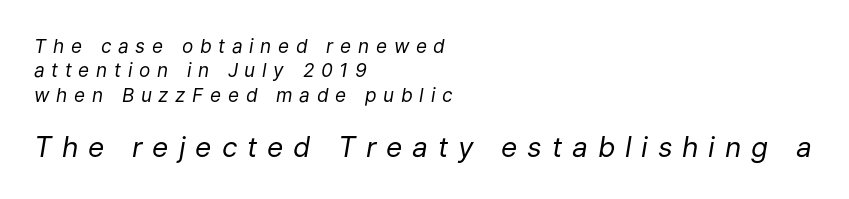
The image shows 28 px regular-weight type, italic (leaning right); set left-aligned, normal line spacing (1.28x), unusually wide letter spacing (+0.35 em), not underlined; the second (bottom) block is 1.47x larger; low stroke contrast and a medium x-height.
